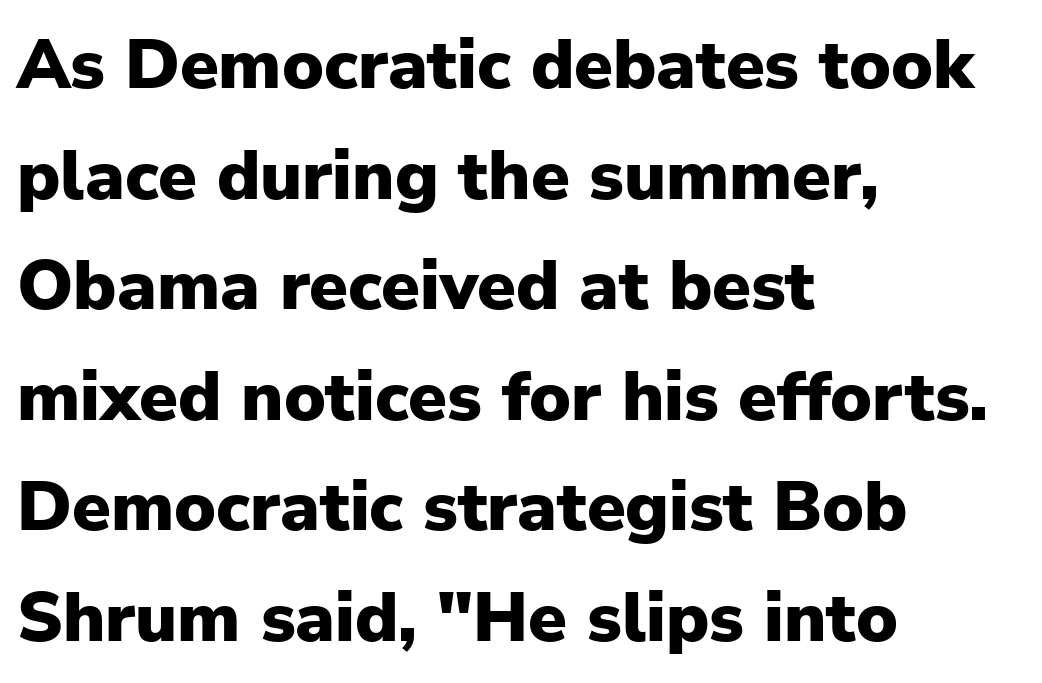
Q: Is the text bold? A: Yes.
Q: Is the text italic (slanted)? A: No, it is upright.
Q: Is the typeface a serif or a sans-serif typeface? A: Sans-serif.
Q: Is the text underlined? A: No.
Q: How is the paragraph aligned? A: Left-aligned.
Q: Is the spacing between letters normal or unusually wide? A: Normal.
Q: Is the spacing between lines tight, normal or loose? A: Normal.
Q: Width (condensed, normal, or wide)? A: Normal.
Q: Stroke contrast? A: Low.
Q: x-height? A: Medium.
Q: Monospaced? A: No.
